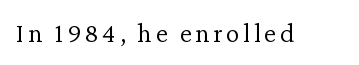
The image shows 28 px light serif type, upright; set not underlined; low stroke contrast and a medium x-height.
